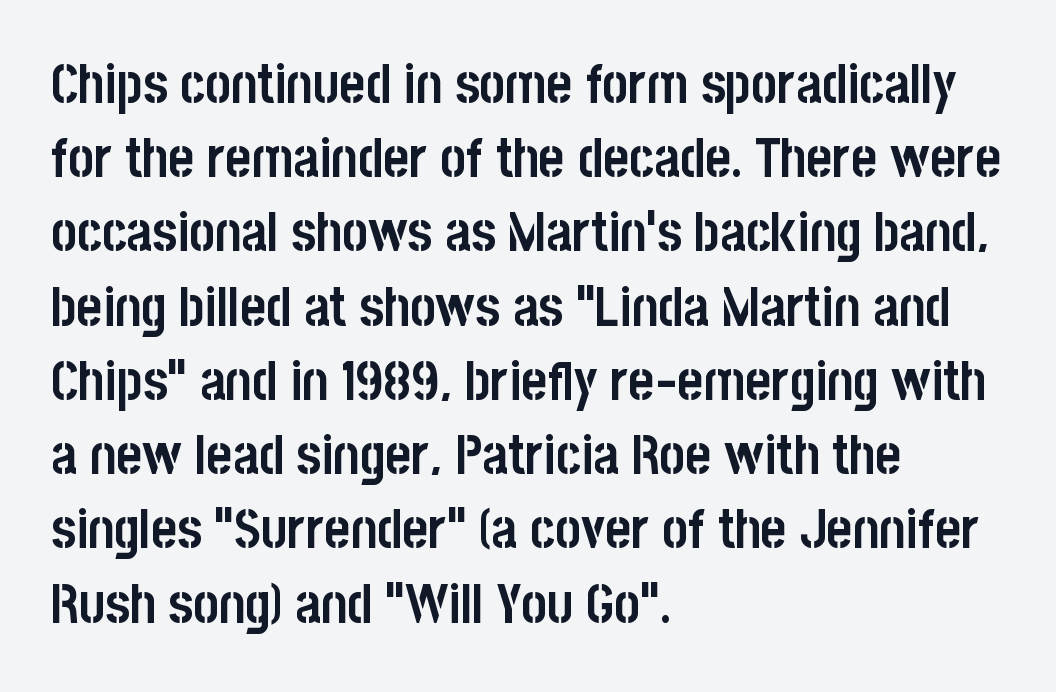
Q: Is the text bold? A: Yes.
Q: Is the text italic (slanted)? A: No, it is upright.
Q: Is the typeface a serif or a sans-serif typeface? A: Sans-serif.
Q: Is the text underlined? A: No.
Q: How is the paragraph aligned? A: Left-aligned.
Q: Is the spacing between letters normal or unusually wide? A: Normal.
Q: Is the spacing between lines tight, normal or loose? A: Normal.
Q: Width (condensed, normal, or wide)? A: Condensed.
Q: Stroke contrast? A: Low.
Q: x-height? A: Large.
Q: Monospaced? A: No.
